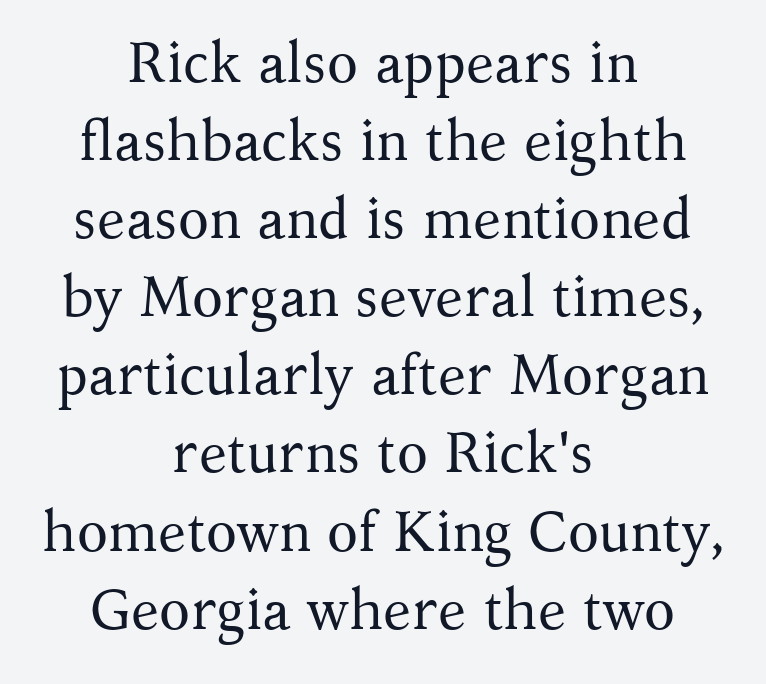
Q: Is the text bold? A: No.
Q: Is the text italic (slanted)? A: No, it is upright.
Q: Is the typeface a serif or a sans-serif typeface? A: Serif.
Q: Is the text underlined? A: No.
Q: How is the paragraph aligned? A: Centered.
Q: Is the spacing between letters normal or unusually wide? A: Normal.
Q: Is the spacing between lines tight, normal or loose? A: Normal.
Q: Width (condensed, normal, or wide)? A: Normal.
Q: Stroke contrast? A: Medium.
Q: x-height? A: Medium.
Q: Monospaced? A: No.
